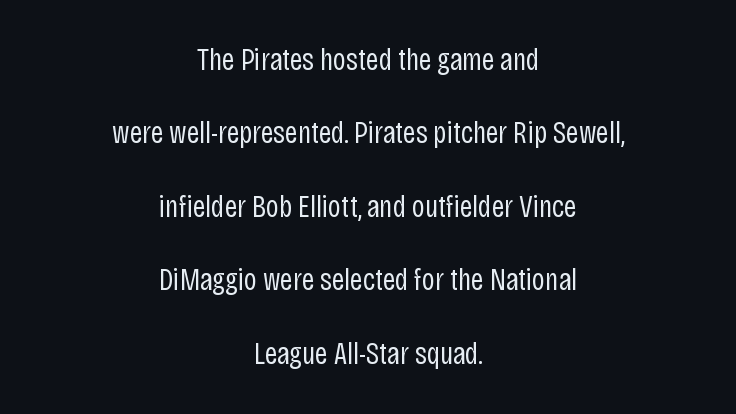
Grotesque or geometric, the face here clearly has no serifs. Notice the wide empty band between every row — that's loose leading. Upright lettering throughout. Compared with typical body copy, the letter spacing here is the same. Honestly, there is no underline to notice here at all.
